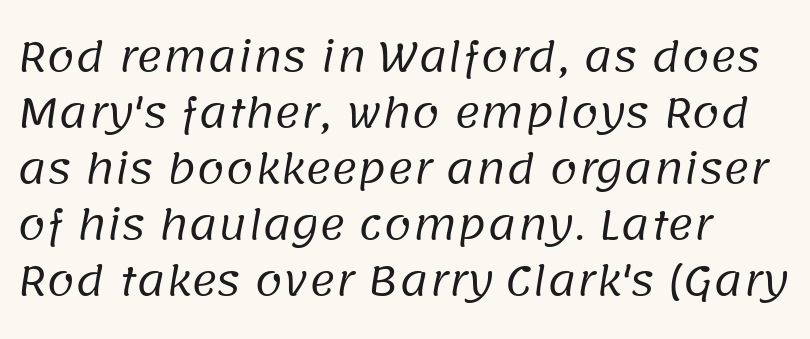
Horizontally, the lines are justified to the leading edge only. Does the leading feel generous? No, just average. Words appear dense and cohesive because spacing is normal. Caption: face not bold, strokes unweighted.
